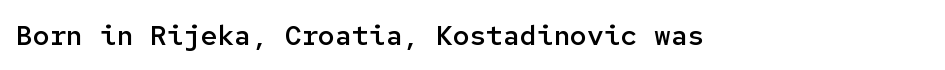
Q: Is the text bold? A: Semi-bold.
Q: Is the text italic (slanted)? A: No, it is upright.
Q: Is the typeface a serif or a sans-serif typeface? A: Sans-serif.
Q: Is the text underlined? A: No.
Q: Is the spacing between letters normal or unusually wide? A: Normal.
Q: Width (condensed, normal, or wide)? A: Normal.
Q: Stroke contrast? A: Low.
Q: x-height? A: Medium.
Q: Monospaced? A: Yes.
